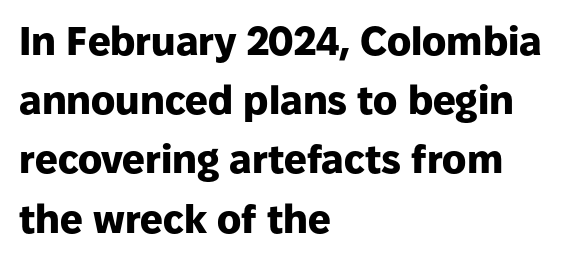
Q: Is the text bold? A: Yes.
Q: Is the text italic (slanted)? A: No, it is upright.
Q: Is the typeface a serif or a sans-serif typeface? A: Sans-serif.
Q: Is the text underlined? A: No.
Q: How is the paragraph aligned? A: Left-aligned.
Q: Is the spacing between letters normal or unusually wide? A: Normal.
Q: Is the spacing between lines tight, normal or loose? A: Normal.
Q: Width (condensed, normal, or wide)? A: Normal.
Q: Stroke contrast? A: Low.
Q: x-height? A: Medium.
Q: Monospaced? A: No.
